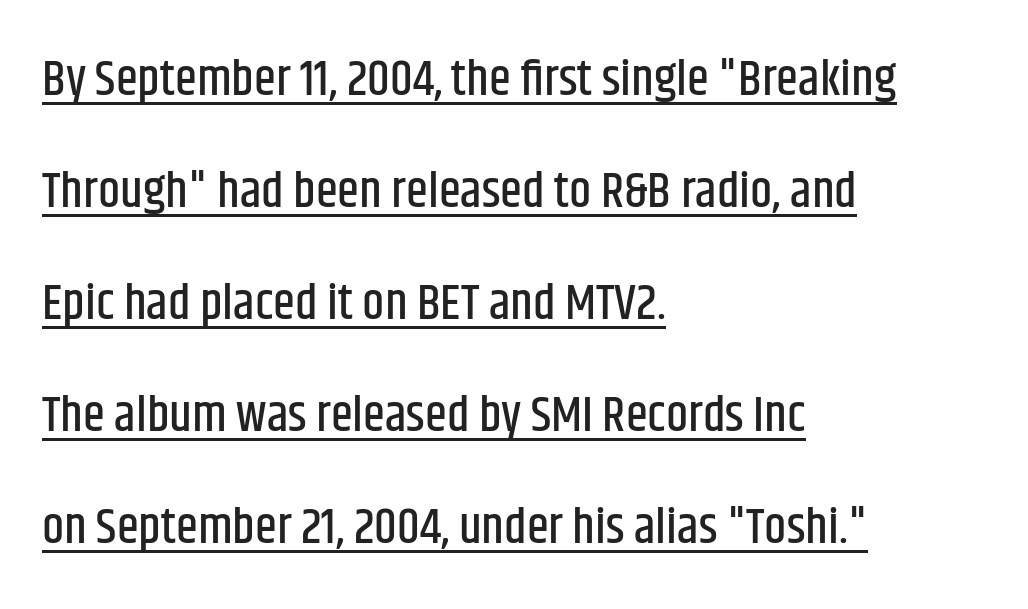
The image shows 50 px condensed sans-serif type, upright; set left-aligned, loose line spacing (2.24x), normal letter spacing, underlined; low stroke contrast and a large x-height.
